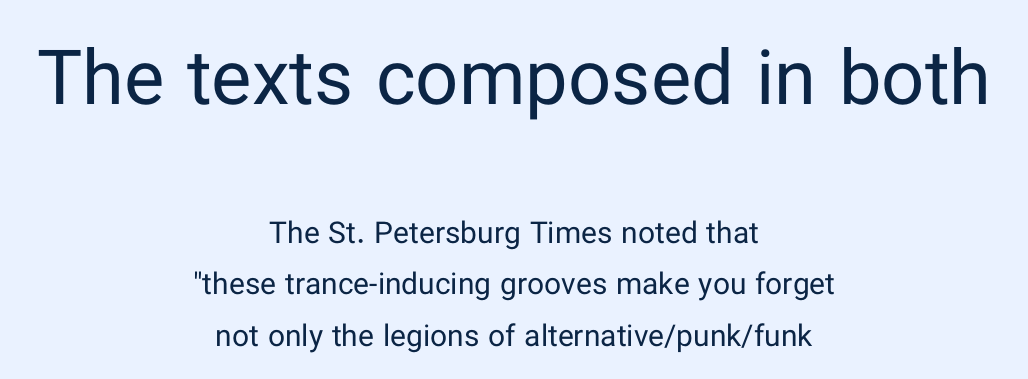
Q: Is the text bold? A: No.
Q: Is the text italic (slanted)? A: No, it is upright.
Q: Is the typeface a serif or a sans-serif typeface? A: Sans-serif.
Q: Is the text underlined? A: No.
Q: How is the paragraph aligned? A: Centered.
Q: Is the spacing between letters normal or unusually wide? A: Normal.
Q: Which block of text is set in a larger size, the first (top) or the second (bottom)? A: The first (top) one.
Q: Width (condensed, normal, or wide)? A: Normal.
Q: Stroke contrast? A: Low.
Q: x-height? A: Medium.
Q: Monospaced? A: No.
